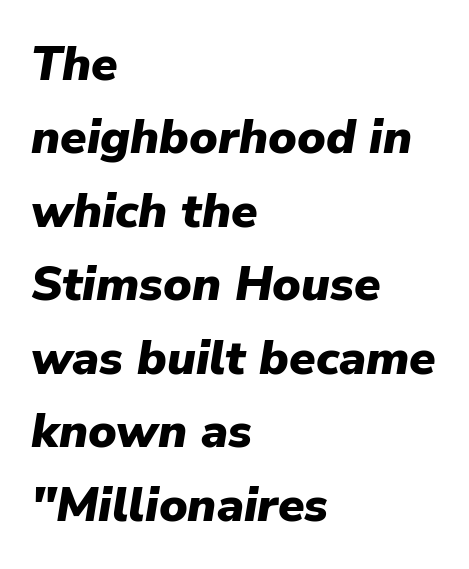
{"italic": "yes", "lean": "right", "slant_degrees": 9, "bold": "yes", "weight": "heavy", "width": "normal", "stroke_contrast": "low", "x_height": "medium", "monospaced": "no", "underline": "no", "align": "left", "line_spacing": "normal", "line_spacing_ratio": 1.53, "letter_spacing": "normal", "letter_spacing_em": 0.0, "glyph_px": 48}
